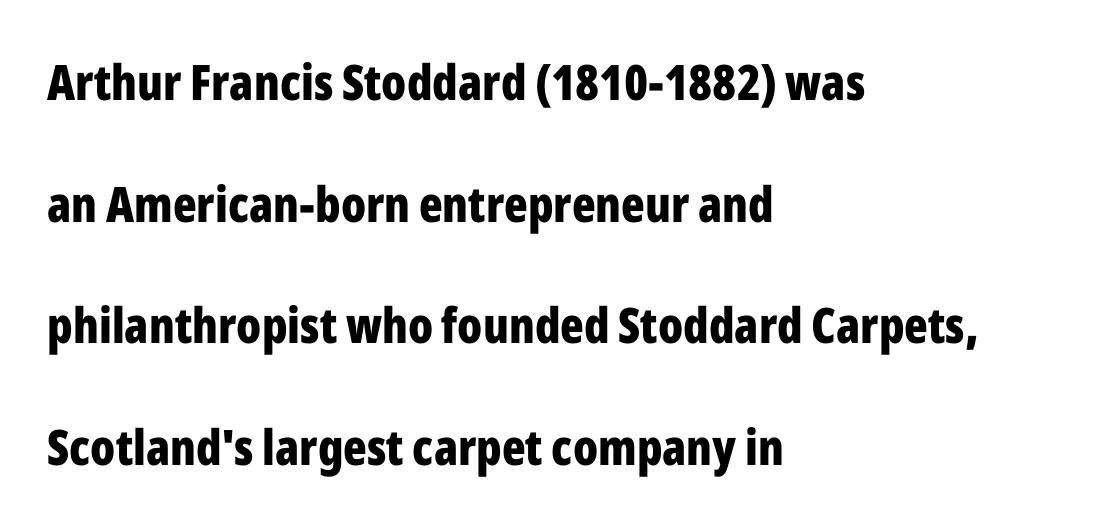
The image shows 49 px bold, condensed sans-serif type, upright; set left-aligned, loose line spacing (2.48x), normal letter spacing, not underlined; low stroke contrast and a medium x-height.
